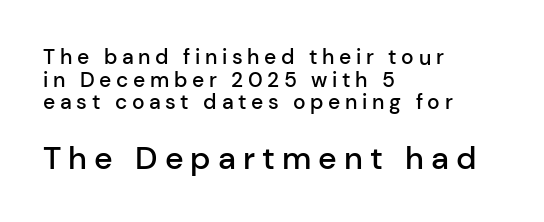
Q: Is the text bold? A: Semi-bold.
Q: Is the text italic (slanted)? A: No, it is upright.
Q: Is the typeface a serif or a sans-serif typeface? A: Sans-serif.
Q: Is the text underlined? A: No.
Q: How is the paragraph aligned? A: Left-aligned.
Q: Is the spacing between letters normal or unusually wide? A: Unusually wide.
Q: Is the spacing between lines tight, normal or loose? A: Tight.
Q: Which block of text is set in a larger size, the first (top) or the second (bottom)? A: The second (bottom) one.
Q: Width (condensed, normal, or wide)? A: Normal.
Q: Stroke contrast? A: Low.
Q: x-height? A: Medium.
Q: Monospaced? A: No.
